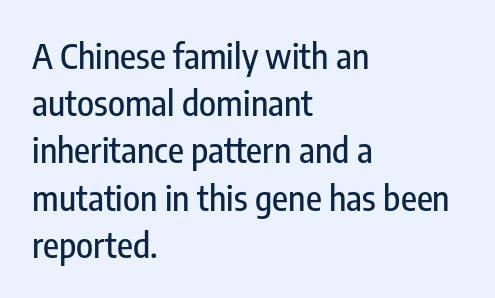
Q: Is the text italic (slanted)? A: No, it is upright.
Q: Is the typeface a serif or a sans-serif typeface? A: Sans-serif.
Q: Is the text underlined? A: No.
Q: How is the paragraph aligned? A: Left-aligned.
Q: Is the spacing between letters normal or unusually wide? A: Normal.
Q: Is the spacing between lines tight, normal or loose? A: Normal.
Q: Width (condensed, normal, or wide)? A: Condensed.
Q: Stroke contrast? A: Low.
Q: x-height? A: Medium.
Q: Monospaced? A: No.
